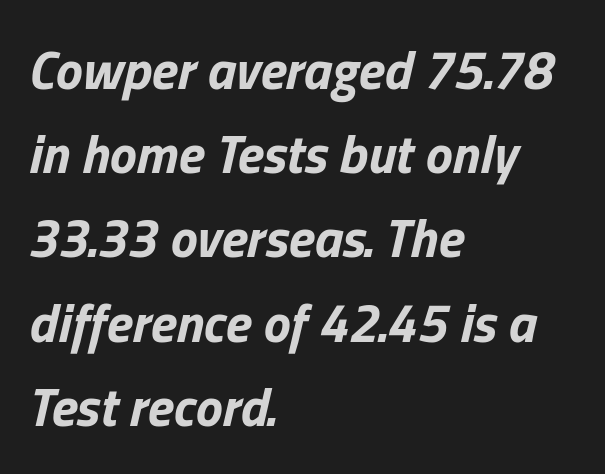
{"italic": "yes", "lean": "right", "slant_degrees": 13, "bold": "yes", "weight": "bold", "width": "normal", "stroke_contrast": "low", "x_height": "medium", "monospaced": "no", "underline": "no", "align": "left", "line_spacing": "normal", "line_spacing_ratio": 1.56, "letter_spacing": "normal", "letter_spacing_em": 0.0, "glyph_px": 54}
